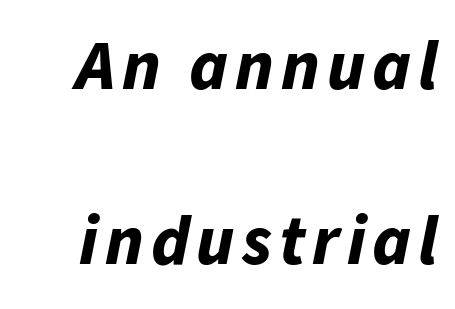
{"italic": "yes", "lean": "right", "slant_degrees": 11, "bold": "yes", "weight": "bold", "width": "normal", "stroke_contrast": "low", "x_height": "medium", "monospaced": "no", "underline": "no", "line_spacing": "loose", "line_spacing_ratio": 2.5, "glyph_px": 70}
